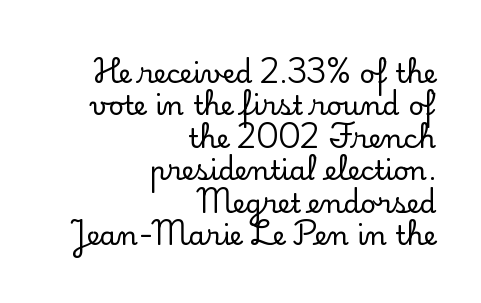
Q: Is the text italic (slanted)? A: No, it is upright.
Q: Is the text underlined? A: No.
Q: How is the paragraph aligned? A: Right-aligned.
Q: Is the spacing between letters normal or unusually wide? A: Normal.
